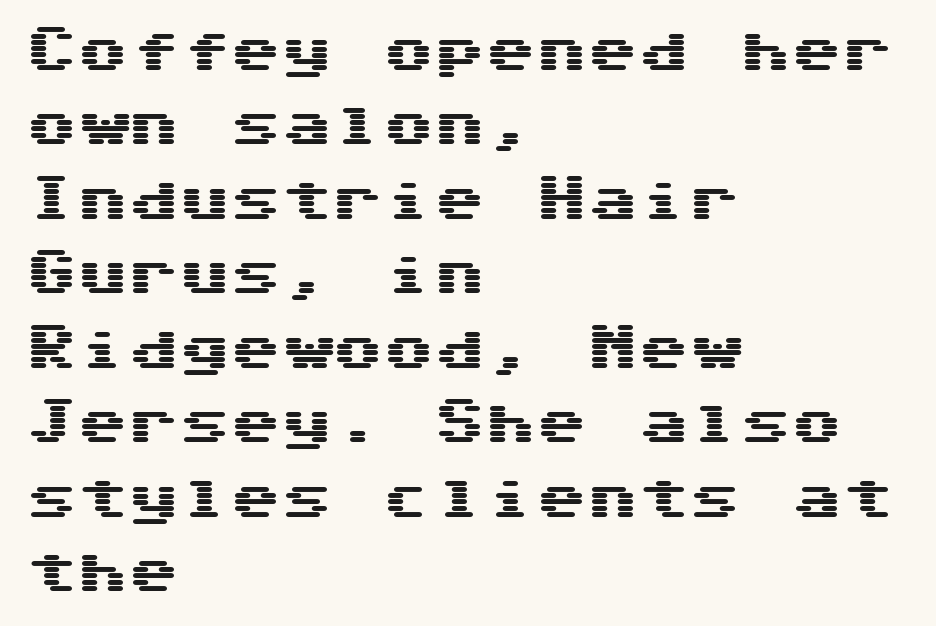
The image shows 51 px wide sans-serif type, upright; set left-aligned, normal line spacing (1.46x), normal letter spacing, not underlined; medium stroke contrast and a medium x-height.
